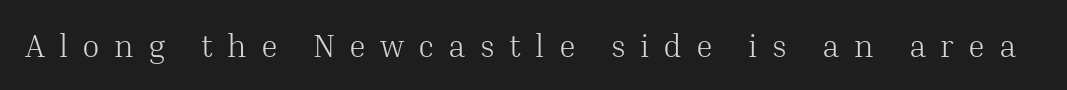
The image shows 32 px light serif type, upright; set unusually wide letter spacing (+0.44 em), not underlined; medium stroke contrast and a medium x-height.
